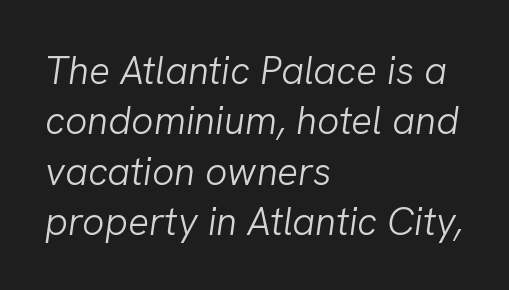
Proportional: the letters do not fall into vertical columns. Descender tails drop into unmarked territory. The passage shown has conventional tracking throughout. Quick note: italic. These lines stack with their left ends in a neat column. Unbolded letterforms with no extra heft.
